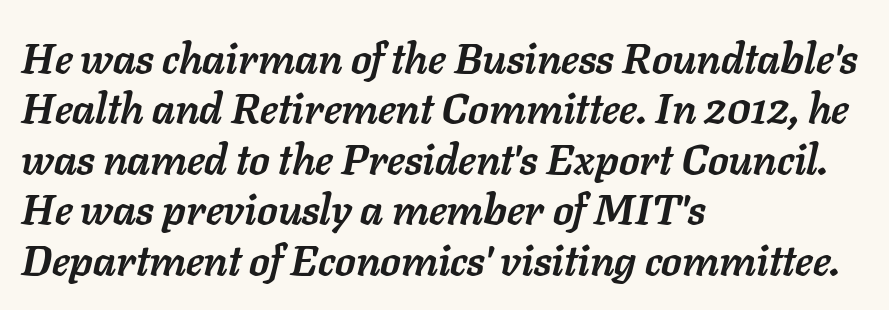
{"italic": "yes", "lean": "right", "slant_degrees": 11, "bold": "yes", "weight": "semibold", "width": "normal", "stroke_contrast": "low", "x_height": "medium", "monospaced": "no", "underline": "no", "align": "left", "line_spacing_ratio": 1.2, "letter_spacing": "normal", "letter_spacing_em": 0.0, "glyph_px": 42}
